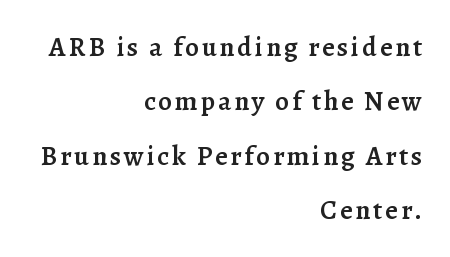
{"italic": "no", "bold": "semi", "underline": "no", "align": "right", "line_spacing": "loose", "line_spacing_ratio": 2.01, "glyph_px": 27}
